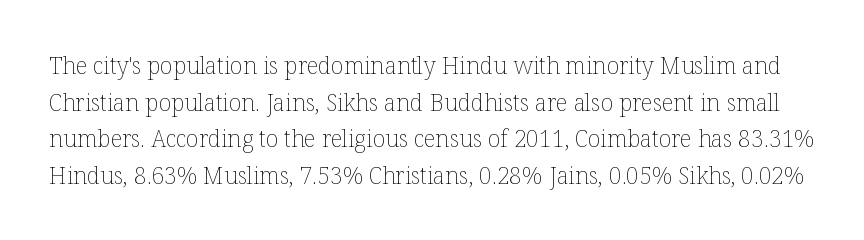
Letters rest on an invisible, unmarked baseline. The letterforms sit at book weight or below. These lines keep a tight, regular rhythm from letter to letter. Honestly, the row spacing looks completely unremarkable.
